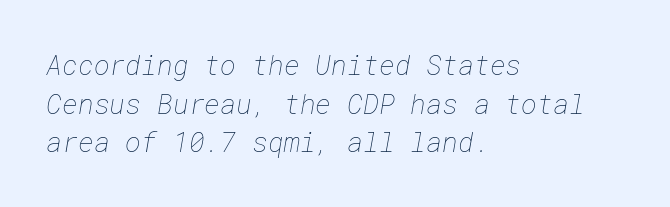
The image shows 27 px text type; set left-aligned, normal line spacing (1.43x), normal letter spacing, not underlined.
